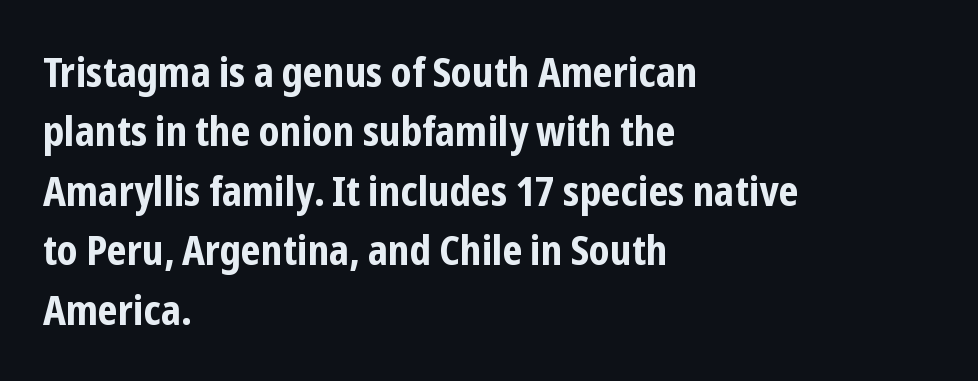
{"serif": "no", "italic": "no", "bold": "yes", "weight": "bold", "width": "condensed", "stroke_contrast": "low", "x_height": "medium", "monospaced": "no", "underline": "no", "align": "left", "line_spacing": "normal", "line_spacing_ratio": 1.45, "letter_spacing": "normal", "letter_spacing_em": 0.0, "glyph_px": 41}
